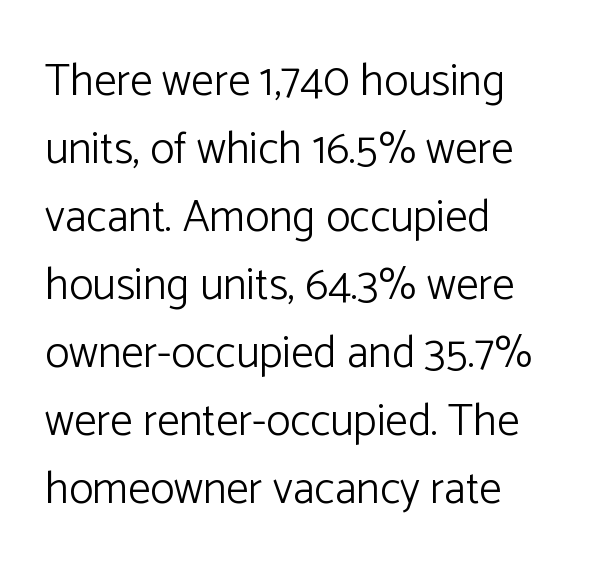
Q: Is the text bold? A: No.
Q: Is the text italic (slanted)? A: No, it is upright.
Q: Is the typeface a serif or a sans-serif typeface? A: Sans-serif.
Q: Is the text underlined? A: No.
Q: How is the paragraph aligned? A: Left-aligned.
Q: Is the spacing between letters normal or unusually wide? A: Normal.
Q: Is the spacing between lines tight, normal or loose? A: Normal.
Q: Width (condensed, normal, or wide)? A: Normal.
Q: Stroke contrast? A: Low.
Q: x-height? A: Medium.
Q: Monospaced? A: No.
